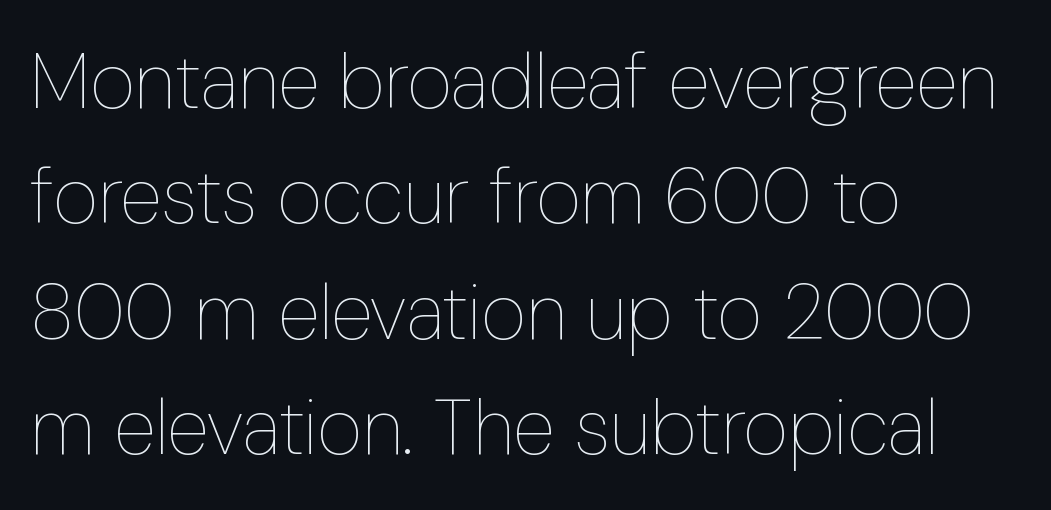
{"italic": "no", "bold": "no", "weight": "thin", "width": "condensed", "stroke_contrast": "low", "x_height": "medium", "monospaced": "no", "underline": "no", "align": "left", "line_spacing": "normal", "line_spacing_ratio": 1.48, "letter_spacing": "normal", "letter_spacing_em": 0.0, "glyph_px": 78}
